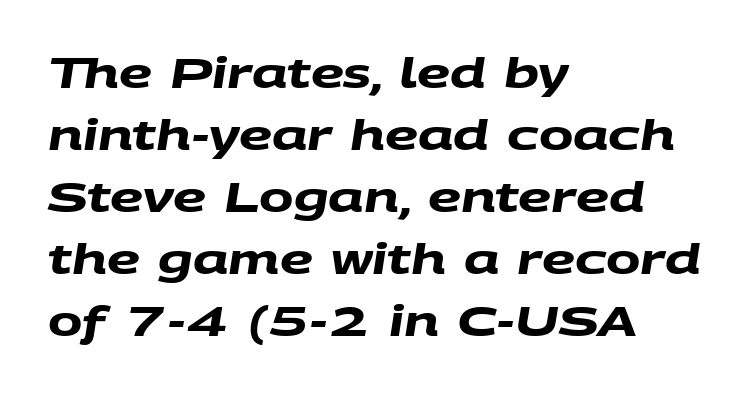
The image shows 41 px heavy, wide sans-serif type; set left-aligned, normal line spacing (1.51x), normal letter spacing, not underlined; medium stroke contrast and a large x-height.
